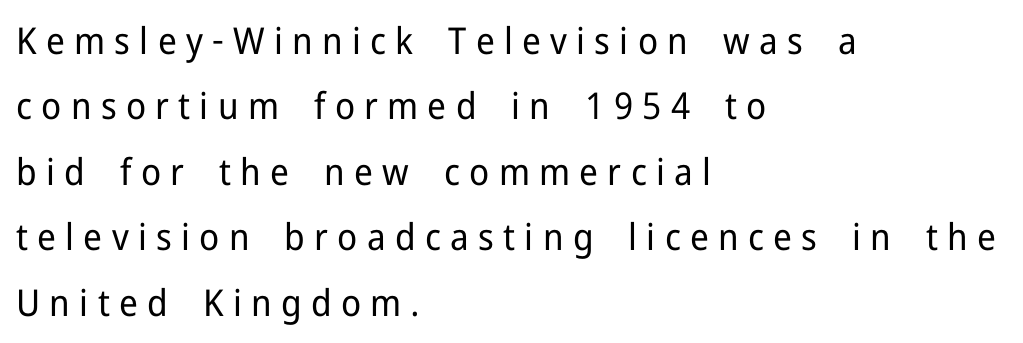
{"serif": "no", "italic": "no", "bold": "no", "weight": "regular", "width": "normal", "stroke_contrast": "low", "x_height": "medium", "monospaced": "no", "underline": "no", "align": "left", "line_spacing_ratio": 1.77, "letter_spacing": "wide", "letter_spacing_em": 0.25, "glyph_px": 37}
